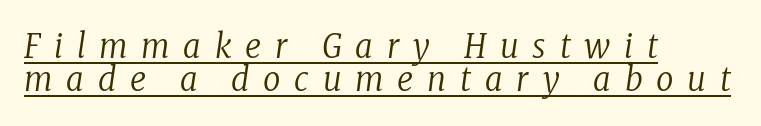
The image shows 34 px regular-weight, condensed serif type, italic (leaning right); set left-aligned, tight line spacing (0.98x), unusually wide letter spacing (+0.41 em), underlined; low stroke contrast and a medium x-height.
